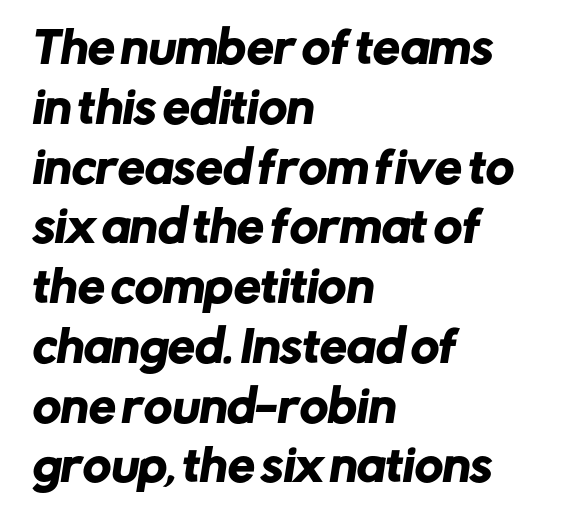
The lines sit at an ordinary, default distance from one another. The baseline area is clear. The paragraph has a hard left edge and a soft right edge. Nope, no serifs anywhere on these letters. The letterforms sit shoulder to shoulder at normal distance. This sample has the flowing, uneven cadence of proportional lettering.
